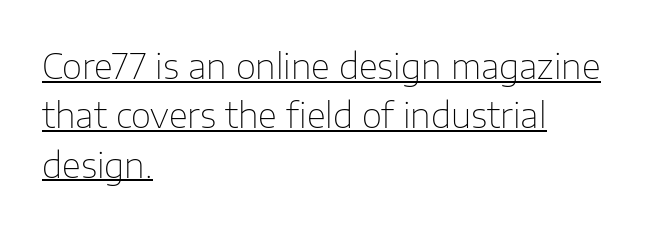
{"serif": "no", "italic": "no", "bold": "no", "weight": "thin", "width": "normal", "stroke_contrast": "low", "x_height": "medium", "monospaced": "no", "underline": "yes", "align": "left", "line_spacing": "normal", "line_spacing_ratio": 1.41, "letter_spacing": "normal", "letter_spacing_em": 0.0, "glyph_px": 35}
